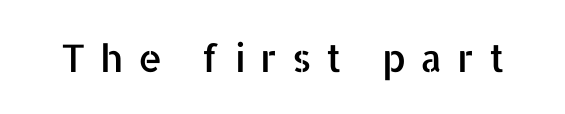
{"serif": "no", "italic": "no", "width": "normal", "stroke_contrast": "low", "x_height": "medium", "monospaced": "no", "underline": "no", "letter_spacing": "wide", "letter_spacing_em": 0.39, "glyph_px": 38}
